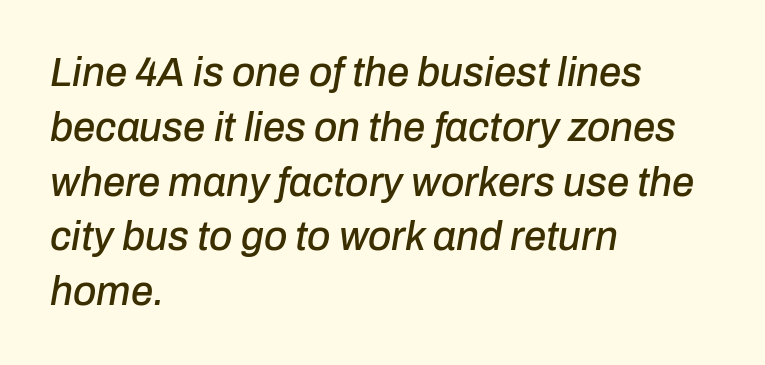
The image shows 40 px text type, italic (leaning right); set left-aligned, normal line spacing (1.37x), normal letter spacing, not underlined; low stroke contrast and a medium x-height.
